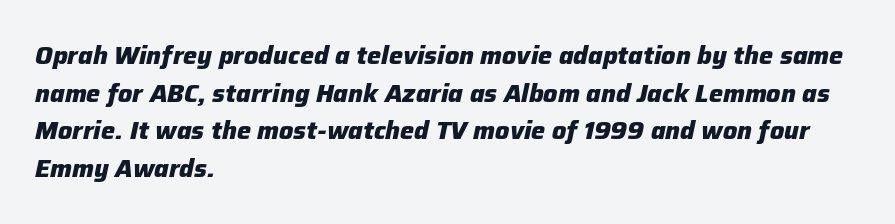
The setting favours the left margin, as ordinary paragraphs usually do. The face used here has the dense, thick strokes of a bold. Default kerning and tracking; the words read as compact shapes. The space between consecutive lines is moderate. Descender tails drop into unmarked territory.
